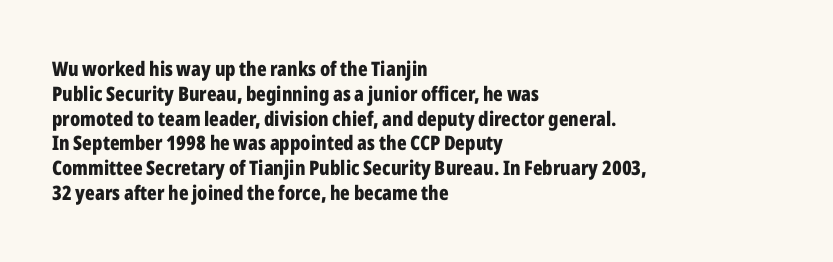
The image shows 20 px bold type, upright; set left-aligned, line spacing 1.24x, normal letter spacing, not underlined.
